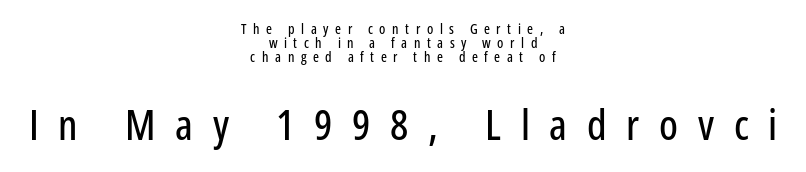
The rag falls on both sides of this text block equally. In terms of letterspacing, this is a distinctly airy, spread setting. Decoration check: the copy has no underline. This sample uses an upright cut, with every glyph sitting square on the baseline. This is sans-serif lettering, the kind often seen on screens and signage.
